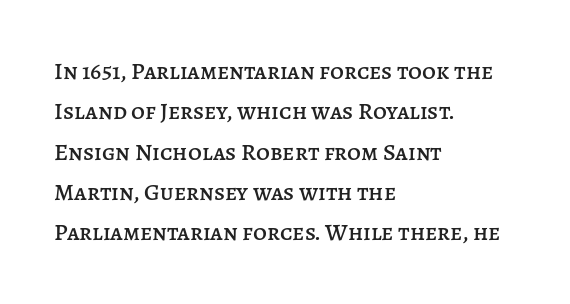
{"italic": "no", "underline": "no", "align": "left", "line_spacing": "normal", "line_spacing_ratio": 1.68, "letter_spacing": "normal", "letter_spacing_em": 0.0, "glyph_px": 24}
